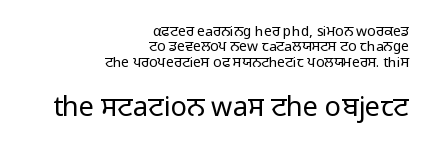
Size hierarchy here favors the trailing block over the leading one. The space beneath each line is pristine and unruled. Line endings align vertically; line beginnings do not. The letters stand straight up with perfectly vertical stems. Is the letter spacing exaggerated? No — it looks like the ordinary default. Stems here are at most as thick as an everyday book face.
